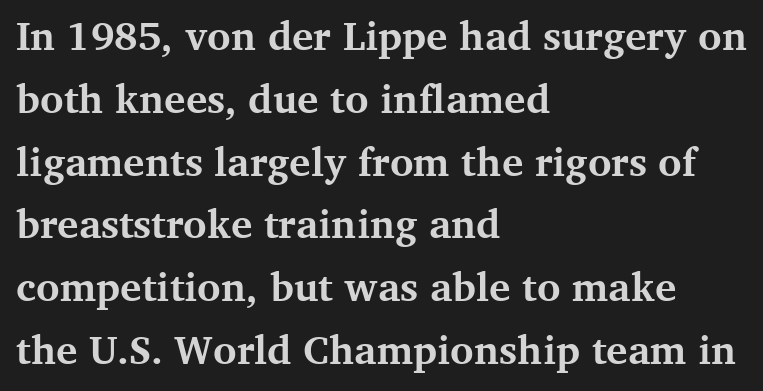
{"serif": "yes", "italic": "no", "bold": "yes", "weight": "bold", "width": "normal", "stroke_contrast": "medium", "x_height": "medium", "monospaced": "no", "underline": "no", "align": "left", "line_spacing": "normal", "line_spacing_ratio": 1.57, "letter_spacing": "normal", "letter_spacing_em": 0.0, "glyph_px": 40}
